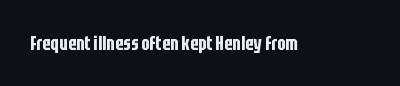
{"italic": "no", "underline": "no", "letter_spacing": "normal", "letter_spacing_em": 0.0, "glyph_px": 20}
